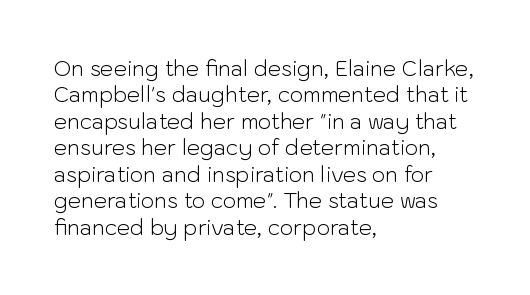
The rendering uses a moderate line-height, typical for paragraphs. Only glyphs here, with clear space below each row. The passage is arranged the way most books set body copy — flush left. Spacing between characters is what you'd get straight out of the box.
